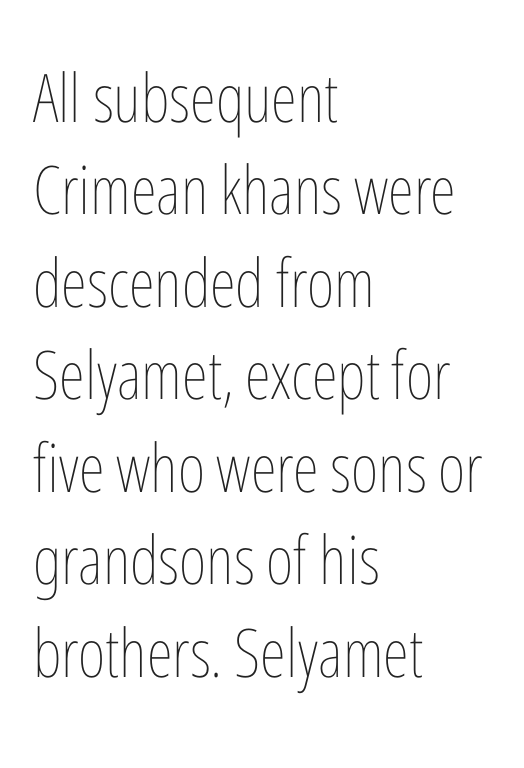
Q: Is the text bold? A: No.
Q: Is the text italic (slanted)? A: No, it is upright.
Q: Is the text underlined? A: No.
Q: How is the paragraph aligned? A: Left-aligned.
Q: Is the spacing between letters normal or unusually wide? A: Normal.
Q: Is the spacing between lines tight, normal or loose? A: Normal.
Q: Width (condensed, normal, or wide)? A: Condensed.
Q: Stroke contrast? A: Low.
Q: x-height? A: Medium.
Q: Monospaced? A: No.
